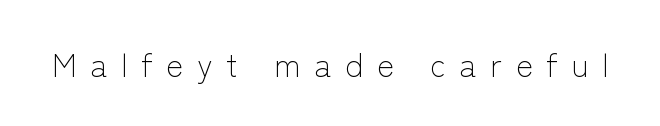
The lettering stays uniformly vertical, giving the passage a roman look. Think of a printed novel: that variable character pitch is what you see here. The passage shown is not bold in any degree. The typeface chosen for these lines omits serifs. Caption: expanded tracking, letters set apart. Decoration check: the copy has no underline.
